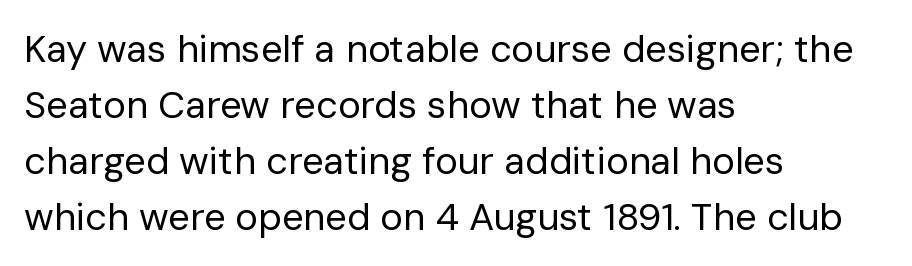
Do the characters align in a grid? No, the font is proportional. The string is rendered with underlining switched off. Serifs: no, the terminals of the letterforms are clean. Glyph-to-glyph distance matches everyday printed text. Interline gaps are of average width in this sample.
